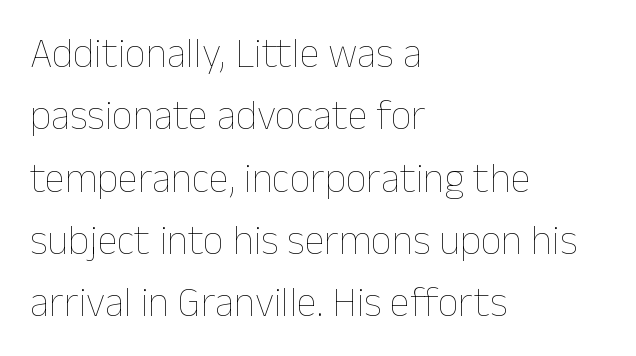
Leading: standard. Each letter keeps its own natural width here, so spacing adapts to shape. This rendering uses left alignment, leaving the right contour irregular. The typeface has the unassuming heft of standard copy or less. Between one letter and the next there's only the usual sliver of space. The baseline area is clear.
